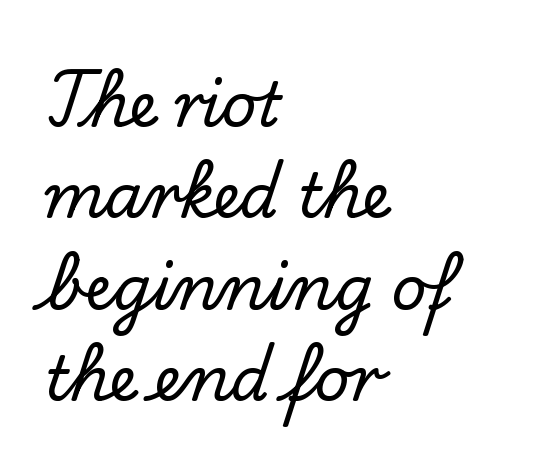
{"serif": "yes", "width": "normal", "stroke_contrast": "low", "x_height": "small", "monospaced": "no", "underline": "no", "align": "left", "line_spacing": "normal", "line_spacing_ratio": 1.5, "letter_spacing": "normal", "letter_spacing_em": 0.0, "glyph_px": 61}
